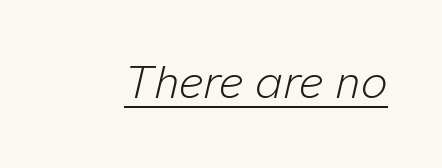
{"italic": "yes", "lean": "right", "slant_degrees": 13, "bold": "no", "weight": "light", "width": "normal", "stroke_contrast": "low", "x_height": "medium", "monospaced": "no", "underline": "yes", "letter_spacing": "normal", "letter_spacing_em": 0.0, "glyph_px": 47}
